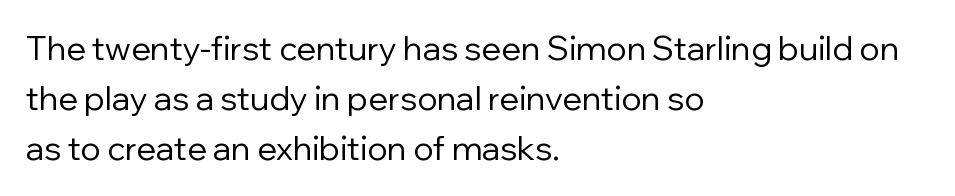
{"serif": "no", "italic": "no", "bold": "no", "weight": "regular", "width": "normal", "stroke_contrast": "low", "x_height": "medium", "monospaced": "no", "underline": "no", "align": "left", "line_spacing": "normal", "line_spacing_ratio": 1.52, "letter_spacing": "normal", "letter_spacing_em": 0.0, "glyph_px": 33}
